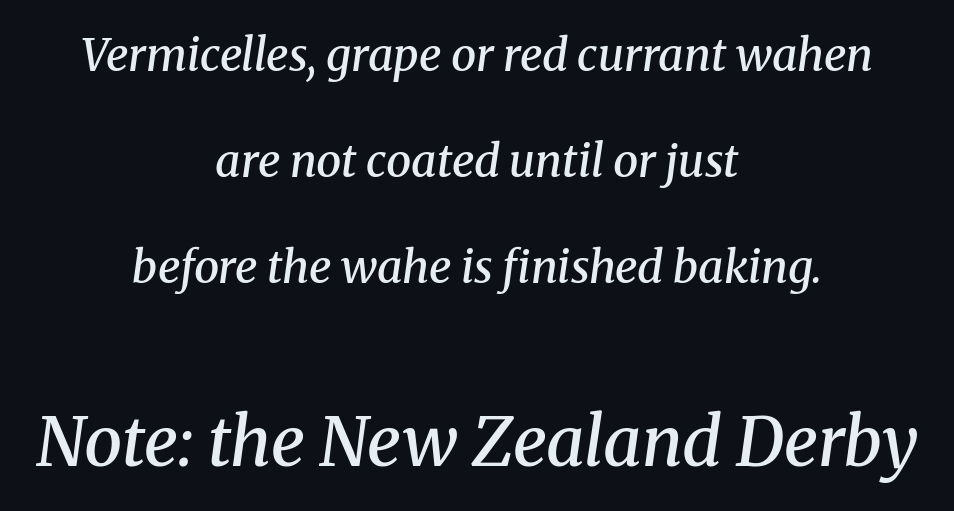
{"serif": "yes", "italic": "yes", "lean": "right", "slant_degrees": 8, "bold": "semi", "weight": "semibold", "width": "normal", "stroke_contrast": "medium", "x_height": "medium", "monospaced": "no", "underline": "no", "align": "center", "line_spacing": "loose", "line_spacing_ratio": 2.36, "letter_spacing": "normal", "letter_spacing_em": 0.0, "larger_block": "second", "size_ratio": 1.51, "glyph_px": 68}
